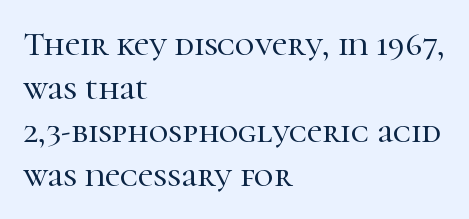
The image shows 34 px serif type, upright; set left-aligned, normal line spacing (1.28x), normal letter spacing, not underlined; high stroke contrast and a medium x-height.
